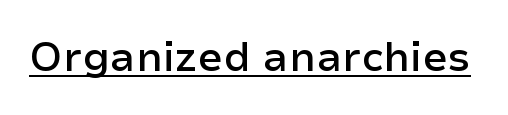
{"serif": "no", "italic": "no", "bold": "semi", "weight": "semibold", "width": "normal", "stroke_contrast": "low", "x_height": "medium", "monospaced": "no", "underline": "yes", "letter_spacing": "normal", "letter_spacing_em": 0.0, "glyph_px": 41}
